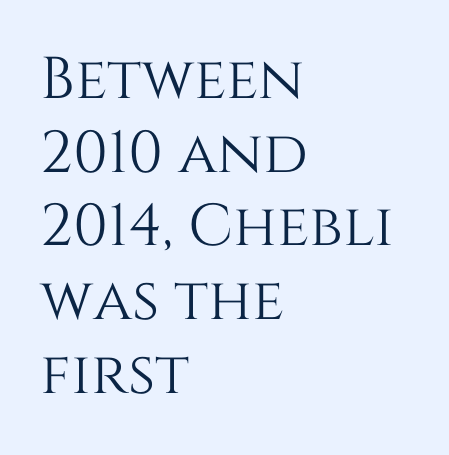
Q: Is the text italic (slanted)? A: No, it is upright.
Q: Is the text underlined? A: No.
Q: How is the paragraph aligned? A: Left-aligned.
Q: Is the spacing between letters normal or unusually wide? A: Normal.
Q: Is the spacing between lines tight, normal or loose? A: Normal.
Q: Width (condensed, normal, or wide)? A: Normal.
Q: Stroke contrast? A: Medium.
Q: x-height? A: Large.
Q: Monospaced? A: No.
